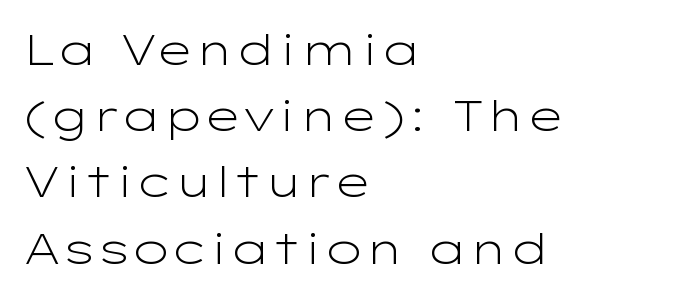
{"serif": "no", "italic": "no", "bold": "no", "weight": "light", "width": "wide", "stroke_contrast": "low", "x_height": "medium", "monospaced": "no", "underline": "no", "align": "left", "line_spacing": "normal", "line_spacing_ratio": 1.54, "letter_spacing": "normal", "letter_spacing_em": 0.0, "glyph_px": 43}
